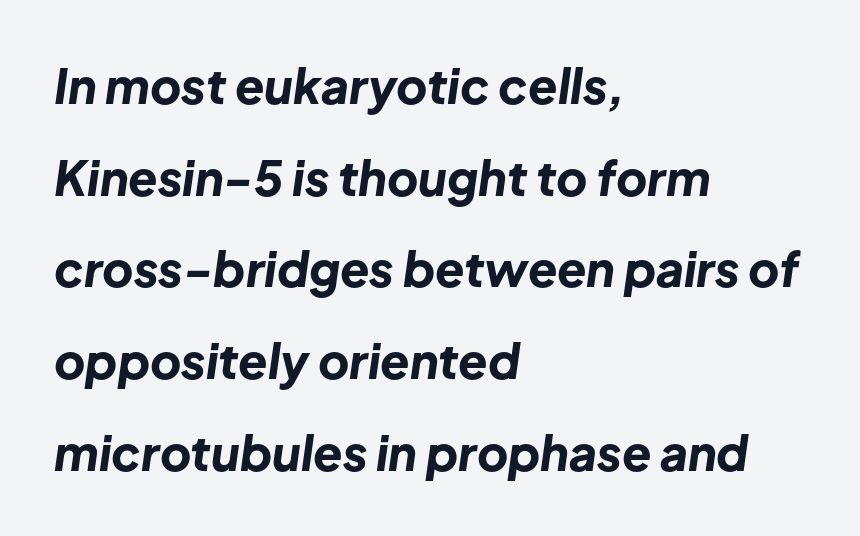
The image shows 48 px bold type, italic (leaning right); set left-aligned, loose line spacing (1.91x), normal letter spacing, not underlined; low stroke contrast and a medium x-height.
